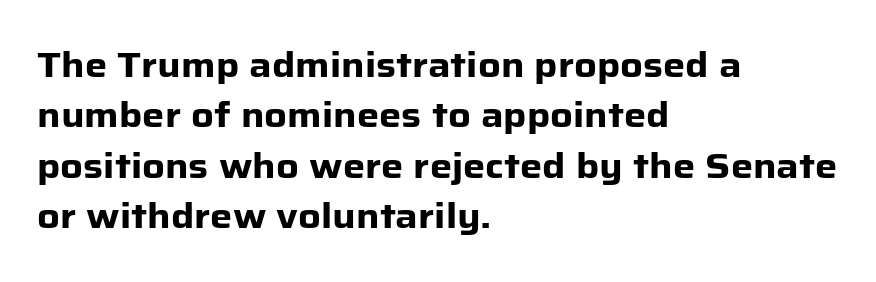
The image shows 35 px heavy sans-serif type, upright; set left-aligned, normal line spacing (1.44x), normal letter spacing, not underlined; low stroke contrast and a medium x-height.
